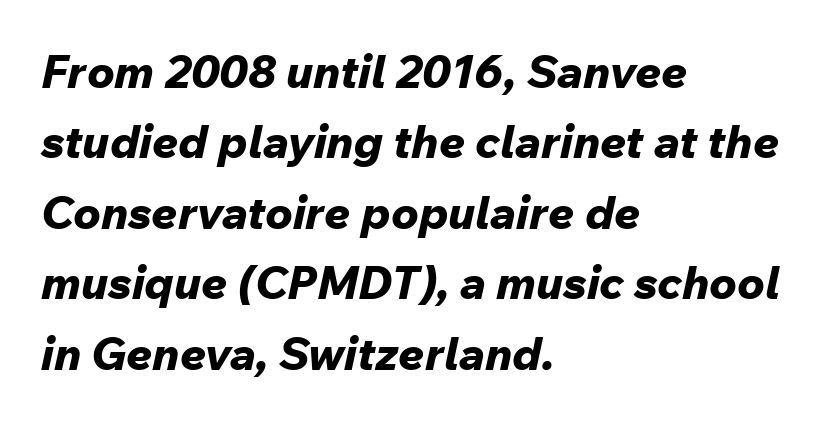
Heavy-handed strokes throughout: this text is bold. The passage shown leans; its letterforms are oblique. Underlining? Definitely not there. Leading matches the norm, producing a regular column. The lines are quadded left. Spacing between characters is what you'd get straight out of the box.
